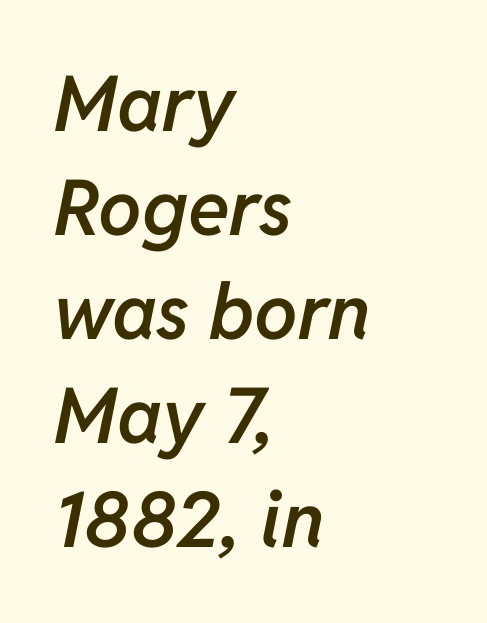
{"italic": "yes", "lean": "right", "slant_degrees": 11, "bold": "semi", "weight": "semibold", "width": "normal", "stroke_contrast": "low", "x_height": "medium", "monospaced": "no", "underline": "no", "align": "left", "line_spacing": "normal", "line_spacing_ratio": 1.35, "letter_spacing": "normal", "letter_spacing_em": 0.0, "glyph_px": 77}
